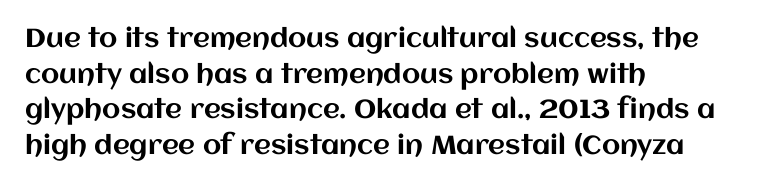
Q: Is the text italic (slanted)? A: No, it is upright.
Q: Is the text underlined? A: No.
Q: How is the paragraph aligned? A: Left-aligned.
Q: Is the spacing between letters normal or unusually wide? A: Normal.
Q: Is the spacing between lines tight, normal or loose? A: Normal.
